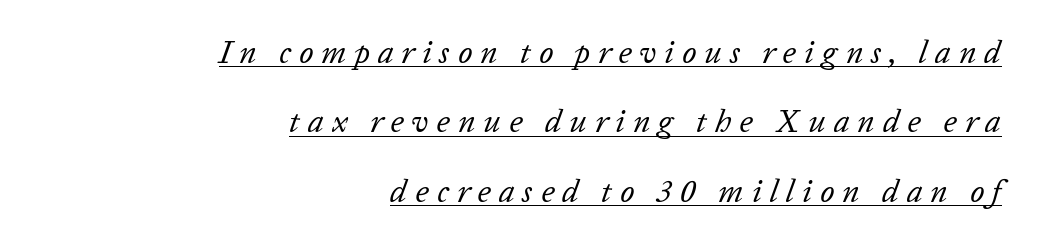
{"italic": "yes", "lean": "right", "slant_degrees": 20, "bold": "no", "weight": "regular", "width": "normal", "stroke_contrast": "low", "x_height": "medium", "monospaced": "no", "underline": "yes", "align": "right", "line_spacing": "loose", "line_spacing_ratio": 2.17, "letter_spacing": "wide", "letter_spacing_em": 0.25, "glyph_px": 32}
